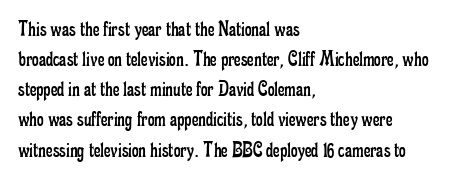
{"italic": "no", "bold": "no", "underline": "no", "align": "left", "line_spacing": "normal", "line_spacing_ratio": 1.31, "letter_spacing": "normal", "letter_spacing_em": 0.0, "glyph_px": 23}
